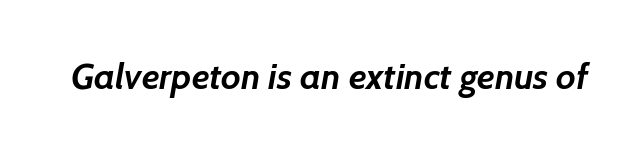
{"serif": "no", "bold": "yes", "weight": "semibold", "width": "normal", "stroke_contrast": "low", "x_height": "medium", "monospaced": "no", "underline": "no", "letter_spacing": "normal", "letter_spacing_em": 0.0, "glyph_px": 36}
